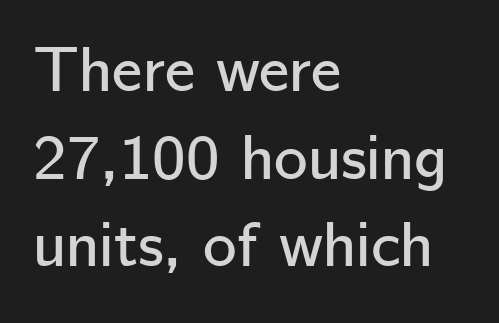
Q: Is the text italic (slanted)? A: No, it is upright.
Q: Is the typeface a serif or a sans-serif typeface? A: Sans-serif.
Q: Is the text underlined? A: No.
Q: How is the paragraph aligned? A: Left-aligned.
Q: Is the spacing between letters normal or unusually wide? A: Normal.
Q: Is the spacing between lines tight, normal or loose? A: Normal.
Q: Width (condensed, normal, or wide)? A: Normal.
Q: Stroke contrast? A: Low.
Q: x-height? A: Medium.
Q: Monospaced? A: No.
